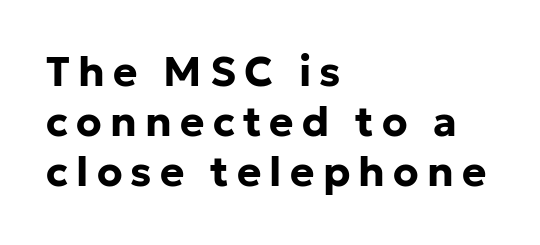
Q: Is the text bold? A: Yes.
Q: Is the text italic (slanted)? A: No, it is upright.
Q: Is the typeface a serif or a sans-serif typeface? A: Sans-serif.
Q: Is the text underlined? A: No.
Q: How is the paragraph aligned? A: Left-aligned.
Q: Is the spacing between letters normal or unusually wide? A: Unusually wide.
Q: Width (condensed, normal, or wide)? A: Normal.
Q: Stroke contrast? A: Low.
Q: x-height? A: Medium.
Q: Monospaced? A: No.
